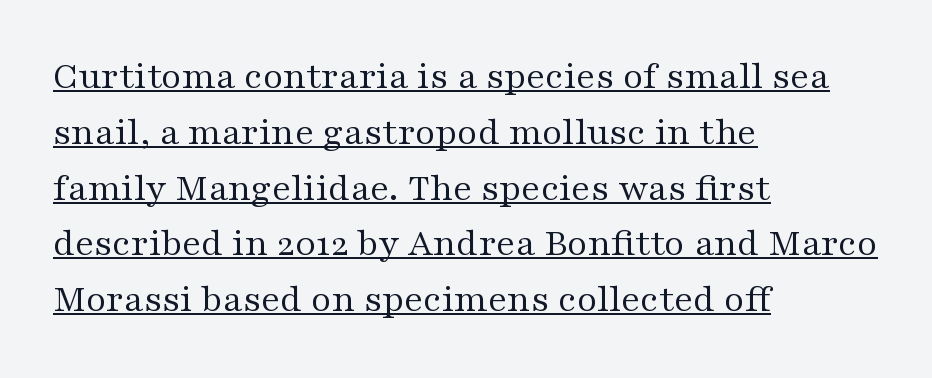
Characters remain perfectly vertical along every line. Each letter keeps its own natural width here, so spacing adapts to shape. A student would call this left alignment; a typographer would say flush left, rag right. A typesetter would call this zero additional tracking.
